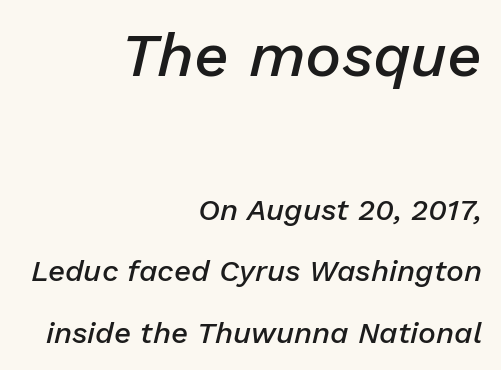
The image shows 61 px semibold type, italic (leaning right); set right-aligned, loose line spacing (2.04x), normal letter spacing, not underlined; the first (top) block is 2.03x larger; low stroke contrast and a medium x-height.
